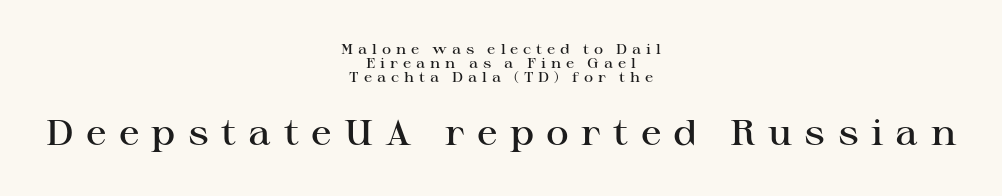
The image shows 35 px semibold, wide serif type, upright; set centered, tight line spacing (0.99x), unusually wide letter spacing (+0.35 em), not underlined; the second (bottom) block is 2.5x larger; high stroke contrast and a medium x-height.
